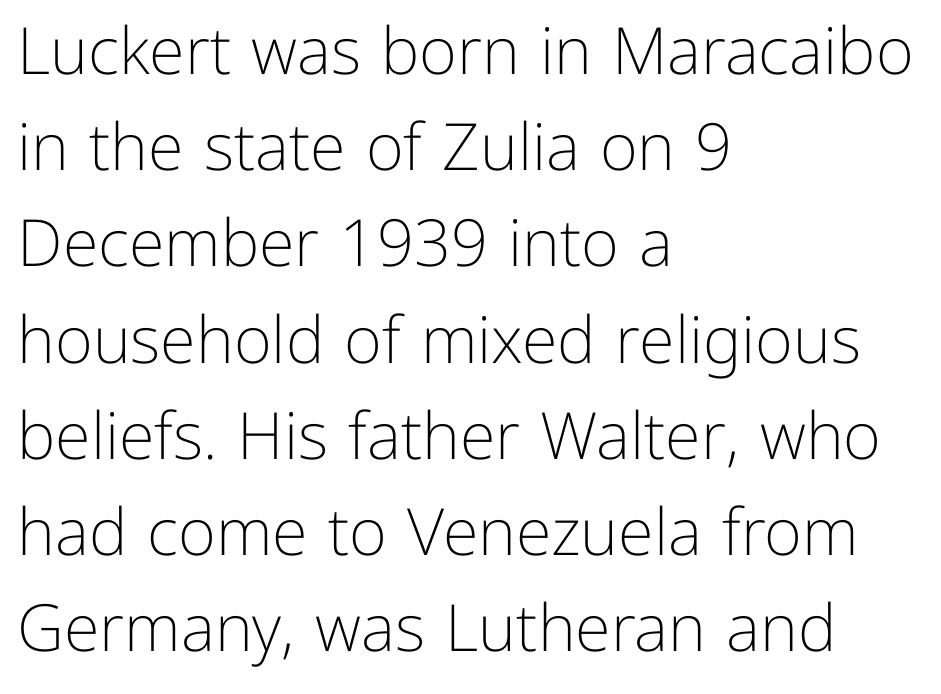
{"serif": "no", "italic": "no", "bold": "no", "weight": "light", "width": "normal", "stroke_contrast": "low", "x_height": "medium", "monospaced": "no", "underline": "no", "align": "left", "line_spacing": "normal", "line_spacing_ratio": 1.48, "letter_spacing": "normal", "letter_spacing_em": 0.0, "glyph_px": 65}
